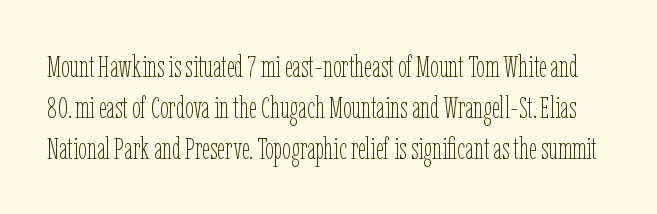
{"italic": "no", "bold": "no", "weight": "thin", "width": "condensed", "stroke_contrast": "low", "x_height": "medium", "monospaced": "no", "underline": "no", "line_spacing": "normal", "line_spacing_ratio": 1.32, "letter_spacing": "normal", "letter_spacing_em": 0.0, "glyph_px": 31}
